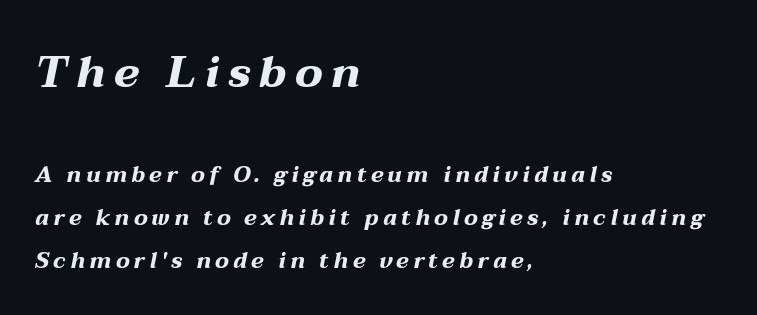
The image shows 44 px bold, wide type, italic (leaning right); set left-aligned, loose line spacing (1.95x), not underlined; the first (top) block is 2.0x larger; medium stroke contrast and a medium x-height.
